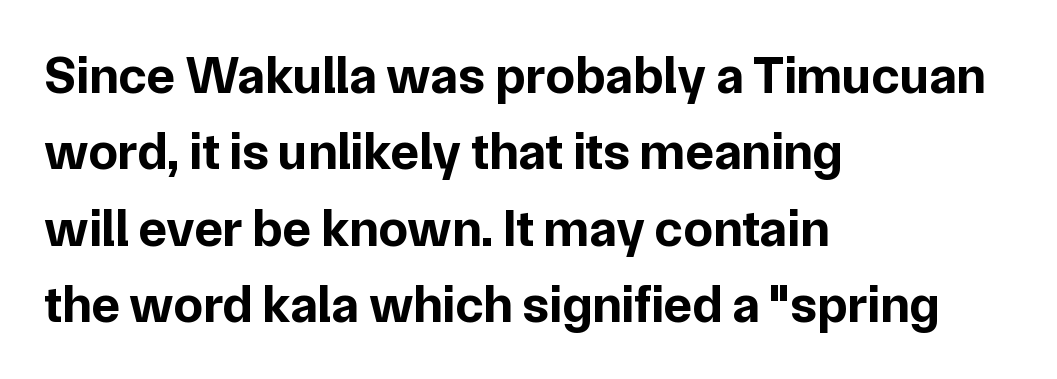
The image shows 53 px bold sans-serif type, upright; set left-aligned, normal line spacing (1.44x), normal letter spacing, not underlined; low stroke contrast and a medium x-height.
